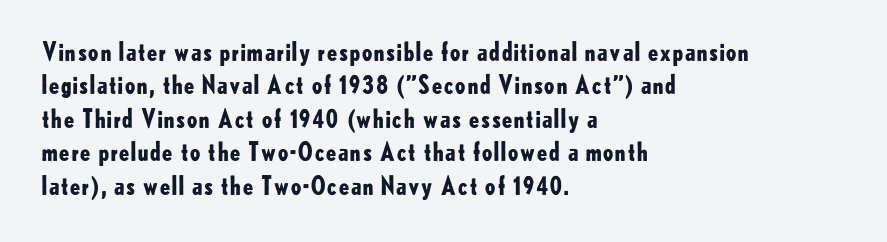
The image shows 25 px bold type, upright; set left-aligned, normal line spacing (1.34x), normal letter spacing, not underlined.
